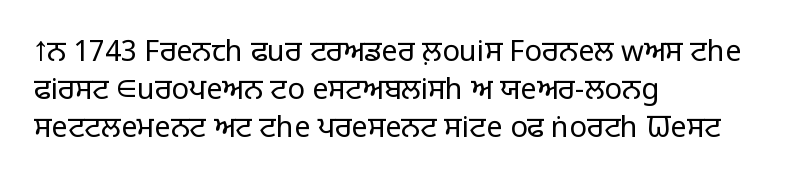
Q: Is the text bold? A: No.
Q: Is the text italic (slanted)? A: No, it is upright.
Q: Is the typeface a serif or a sans-serif typeface? A: Sans-serif.
Q: Is the text underlined? A: No.
Q: How is the paragraph aligned? A: Left-aligned.
Q: Is the spacing between letters normal or unusually wide? A: Normal.
Q: Is the spacing between lines tight, normal or loose? A: Normal.
Q: Width (condensed, normal, or wide)? A: Normal.
Q: Stroke contrast? A: Low.
Q: x-height? A: Large.
Q: Monospaced? A: No.
